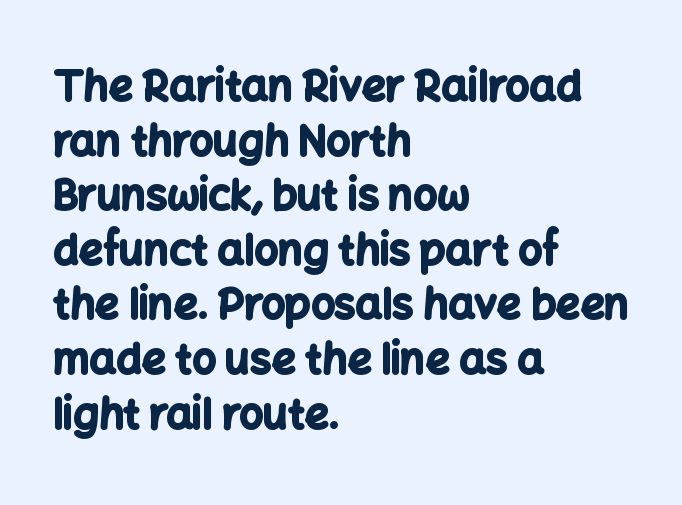
{"serif": "no", "italic": "no", "bold": "yes", "weight": "bold", "width": "normal", "stroke_contrast": "low", "x_height": "medium", "monospaced": "no", "underline": "no", "align": "left", "line_spacing": "normal", "line_spacing_ratio": 1.3, "letter_spacing": "normal", "letter_spacing_em": 0.0, "glyph_px": 42}
